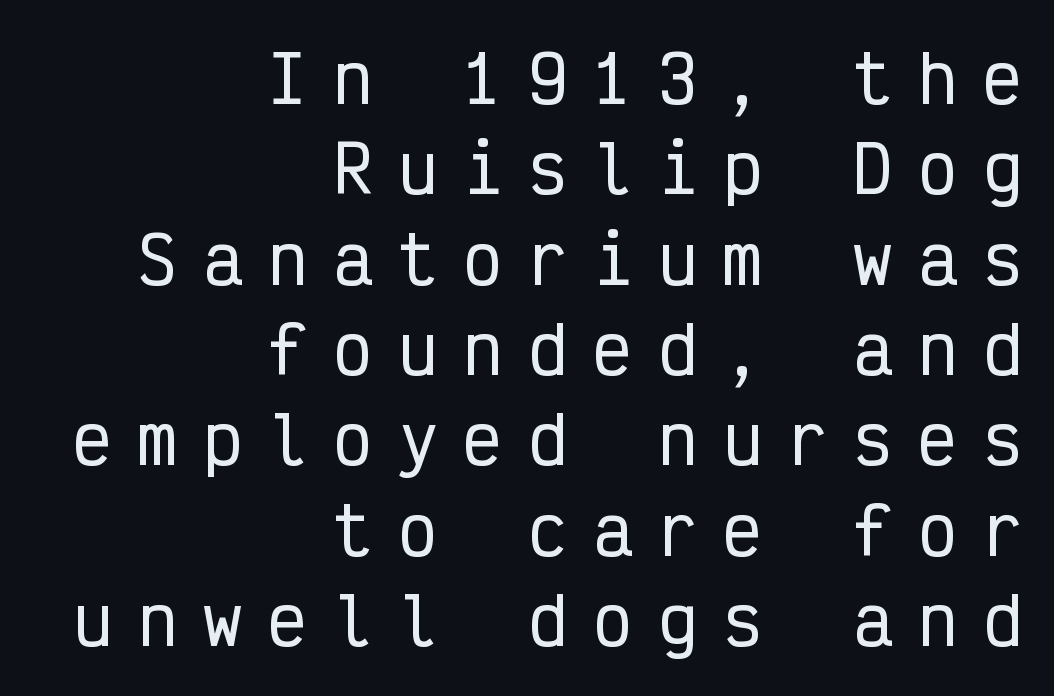
Regarding serifs, this sample does without them. These lines are set flush right with a ragged left edge. The strip under each line holds only bare page. Letter spacing: wide. Interline gaps are of average width in this sample. These lines are rendered in a fixed-pitch font.
